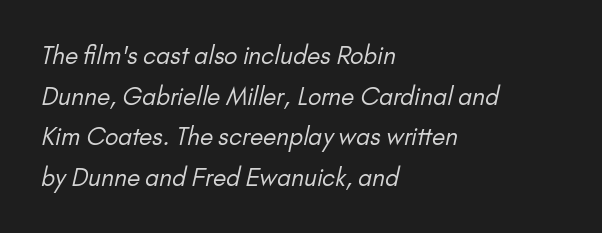
Q: Is the text bold? A: No.
Q: Is the text underlined? A: No.
Q: How is the paragraph aligned? A: Left-aligned.
Q: Is the spacing between letters normal or unusually wide? A: Normal.
Q: Is the spacing between lines tight, normal or loose? A: Normal.
